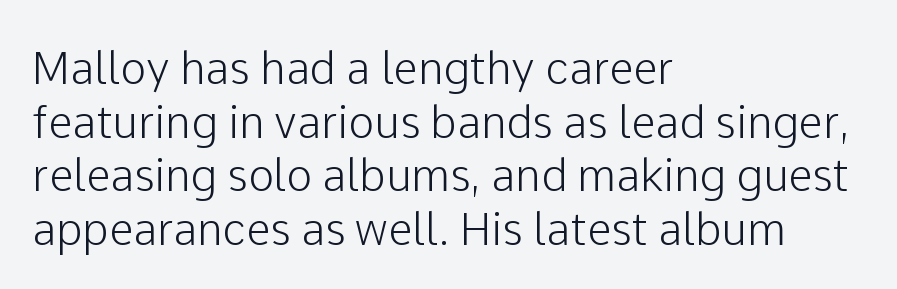
{"serif": "no", "italic": "no", "width": "normal", "stroke_contrast": "low", "x_height": "medium", "monospaced": "no", "underline": "no", "align": "left", "line_spacing_ratio": 1.22, "letter_spacing": "normal", "letter_spacing_em": 0.0, "glyph_px": 44}
